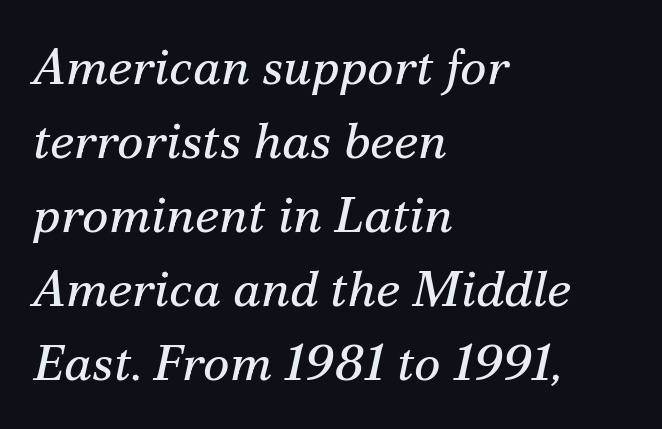
{"serif": "yes", "italic": "yes", "lean": "right", "slant_degrees": 12, "bold": "no", "weight": "regular", "width": "normal", "stroke_contrast": "medium", "x_height": "small", "monospaced": "no", "underline": "no", "align": "left", "line_spacing": "normal", "line_spacing_ratio": 1.45, "letter_spacing": "normal", "letter_spacing_em": 0.0, "glyph_px": 51}
